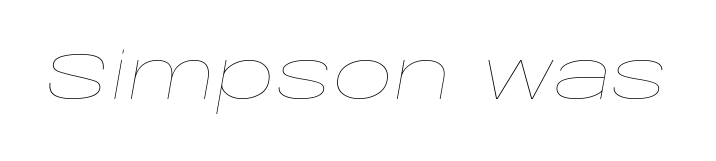
Q: Is the text bold? A: No.
Q: Is the text italic (slanted)? A: Yes, it leans right by about 10 degrees.
Q: Is the text underlined? A: No.
Q: Is the spacing between letters normal or unusually wide? A: Normal.
Q: Width (condensed, normal, or wide)? A: Wide.
Q: Stroke contrast? A: Low.
Q: x-height? A: Large.
Q: Monospaced? A: No.
